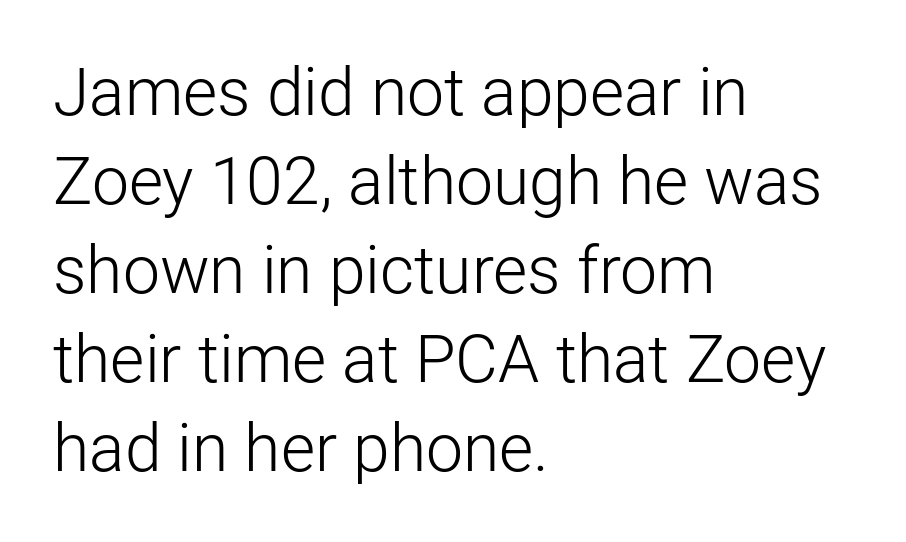
{"serif": "no", "italic": "no", "bold": "no", "weight": "light", "width": "normal", "stroke_contrast": "low", "x_height": "medium", "monospaced": "no", "underline": "no", "align": "left", "line_spacing": "normal", "line_spacing_ratio": 1.35, "letter_spacing": "normal", "letter_spacing_em": 0.0, "glyph_px": 66}
